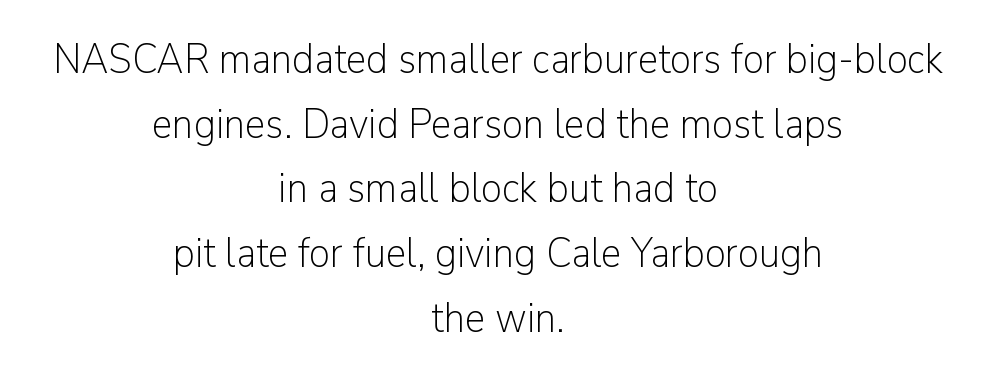
Grotesque or geometric, the face here clearly has no serifs. Character widths vary here, with narrow letters taking less room than wide ones. Leftover space on each line is divided equally before and after the words. The font's upright variant was chosen for this text. A clean baseline with only descenders dipping below it.
